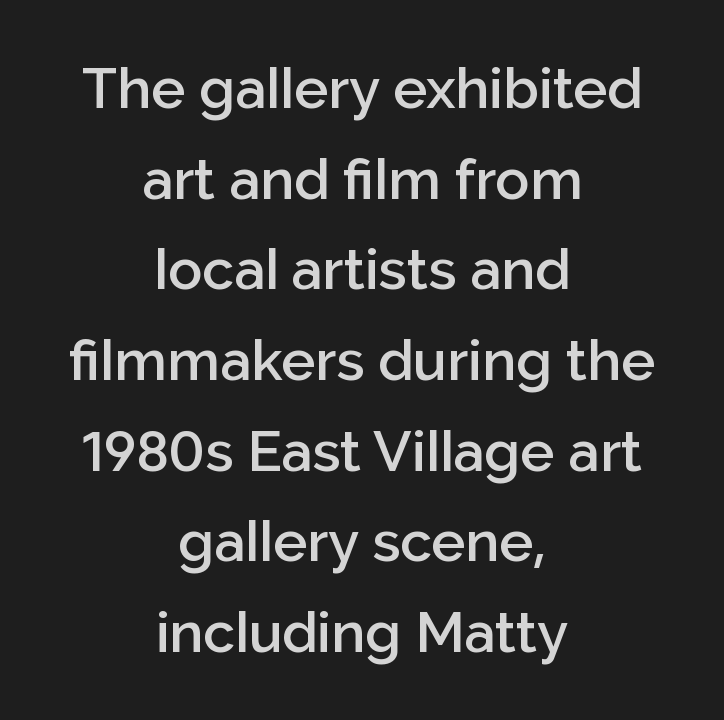
{"serif": "no", "italic": "no", "bold": "semi", "weight": "semibold", "width": "normal", "stroke_contrast": "low", "x_height": "medium", "monospaced": "no", "underline": "no", "align": "center", "line_spacing": "normal", "line_spacing_ratio": 1.59, "letter_spacing": "normal", "letter_spacing_em": 0.0, "glyph_px": 57}
